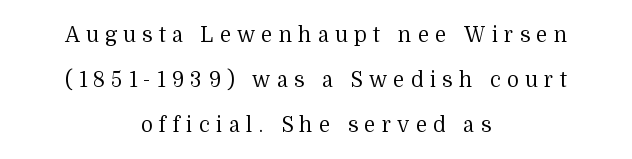
Decoration check: the copy has no underline. Horizontal bands of white between lines are thick stripes. Unlike italic type, these characters show no tilt at all. Vertical stems look standard width or narrower in stroke. The letterforms stand isolated, each surrounded by extra space.
